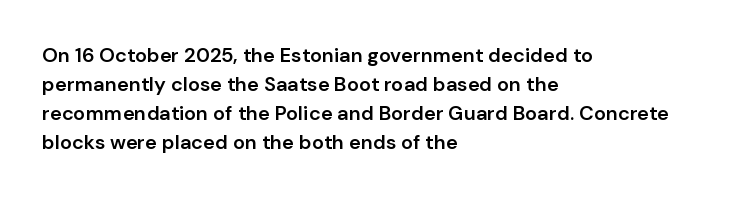
The image shows 20 px text type, upright; set left-aligned, normal line spacing (1.45x), normal letter spacing, not underlined.
